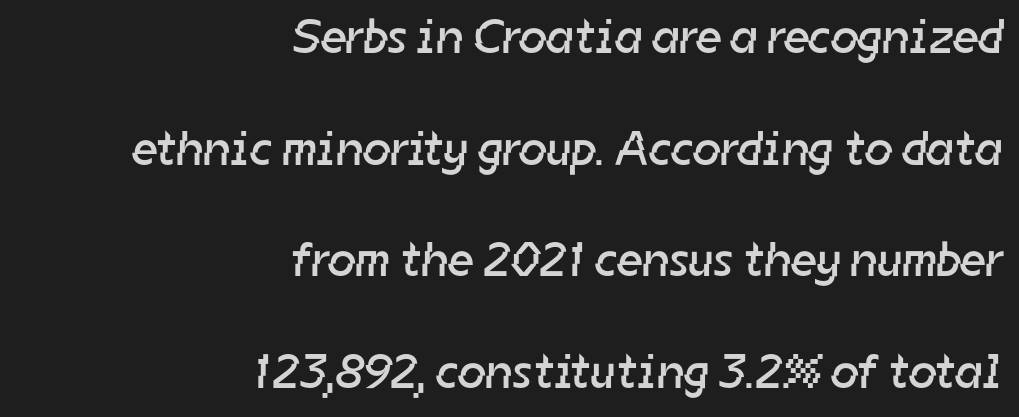
{"serif": "no", "bold": "no", "weight": "regular", "width": "normal", "stroke_contrast": "low", "x_height": "medium", "monospaced": "no", "underline": "no", "align": "right", "line_spacing": "loose", "line_spacing_ratio": 2.28, "letter_spacing": "normal", "letter_spacing_em": 0.0, "glyph_px": 49}
